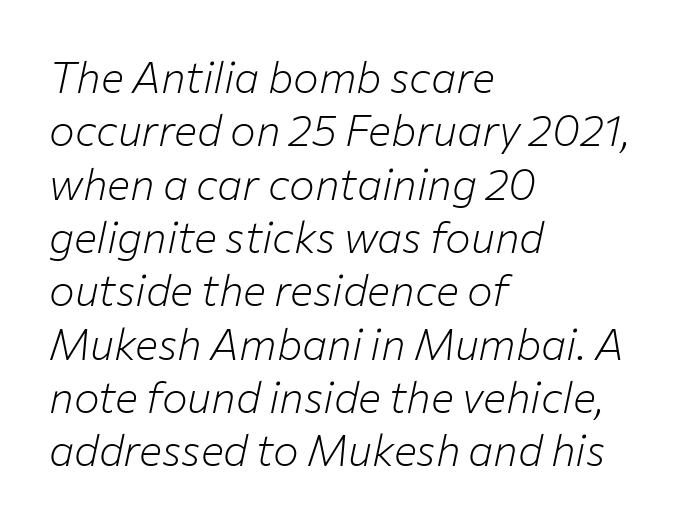
{"italic": "yes", "lean": "right", "slant_degrees": 12, "bold": "no", "weight": "light", "width": "normal", "stroke_contrast": "low", "x_height": "medium", "monospaced": "no", "underline": "no", "align": "left", "line_spacing_ratio": 1.24, "letter_spacing": "normal", "letter_spacing_em": 0.0, "glyph_px": 43}
